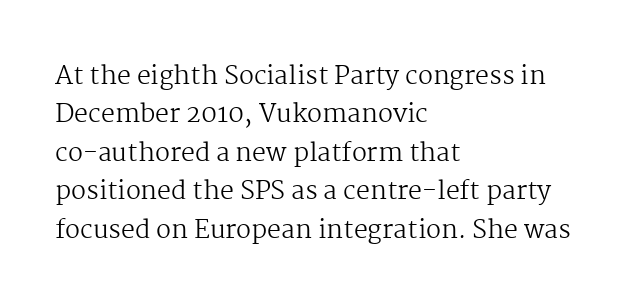
The image shows 25 px text type, upright; set left-aligned, normal line spacing (1.54x), normal letter spacing, not underlined.
